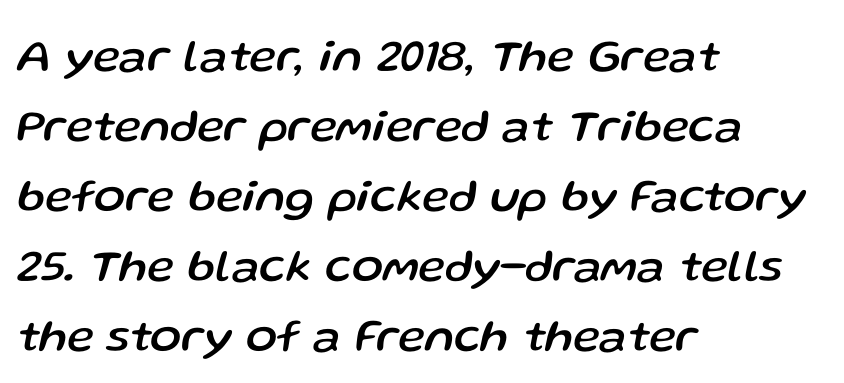
{"italic": "yes", "lean": "right", "slant_degrees": 13, "width": "normal", "stroke_contrast": "low", "x_height": "medium", "monospaced": "no", "underline": "no", "align": "left", "line_spacing": "normal", "line_spacing_ratio": 1.52, "letter_spacing": "normal", "letter_spacing_em": 0.0, "glyph_px": 46}
